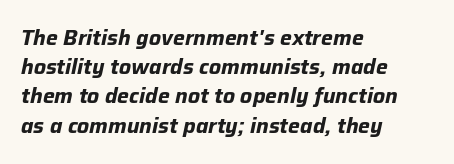
Q: Is the text bold? A: Yes.
Q: Is the text italic (slanted)? A: Yes, it leans right by about 12 degrees.
Q: Is the text underlined? A: No.
Q: How is the paragraph aligned? A: Left-aligned.
Q: Is the spacing between letters normal or unusually wide? A: Normal.
Q: Is the spacing between lines tight, normal or loose? A: Normal.
